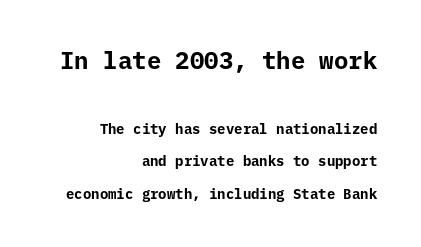
Q: Is the text bold? A: Yes.
Q: Is the text italic (slanted)? A: No, it is upright.
Q: Is the text underlined? A: No.
Q: How is the paragraph aligned? A: Right-aligned.
Q: Is the spacing between letters normal or unusually wide? A: Normal.
Q: Is the spacing between lines tight, normal or loose? A: Loose.
Q: Which block of text is set in a larger size, the first (top) or the second (bottom)? A: The first (top) one.
